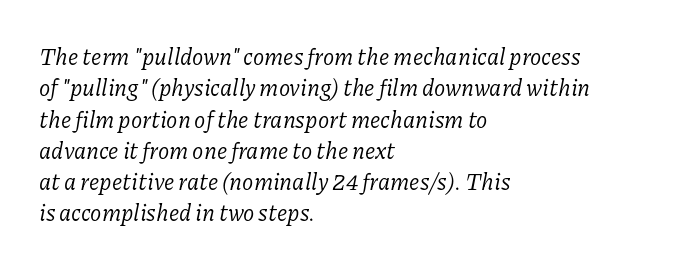
{"italic": "yes", "lean": "right", "slant_degrees": 11, "bold": "no", "underline": "no", "align": "left", "line_spacing": "normal", "line_spacing_ratio": 1.36, "letter_spacing": "normal", "letter_spacing_em": 0.0, "glyph_px": 23}
